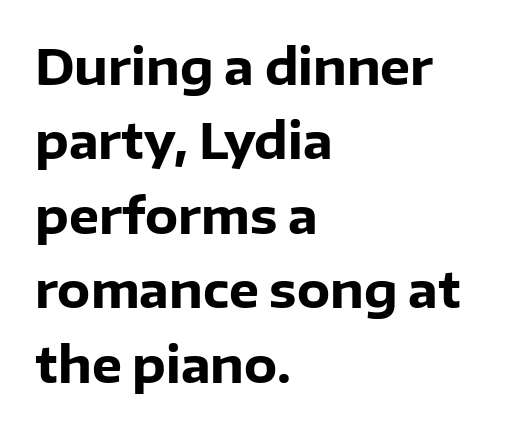
The image shows 48 px heavy sans-serif type, upright; set left-aligned, normal line spacing (1.55x), normal letter spacing, not underlined; low stroke contrast and a medium x-height.
